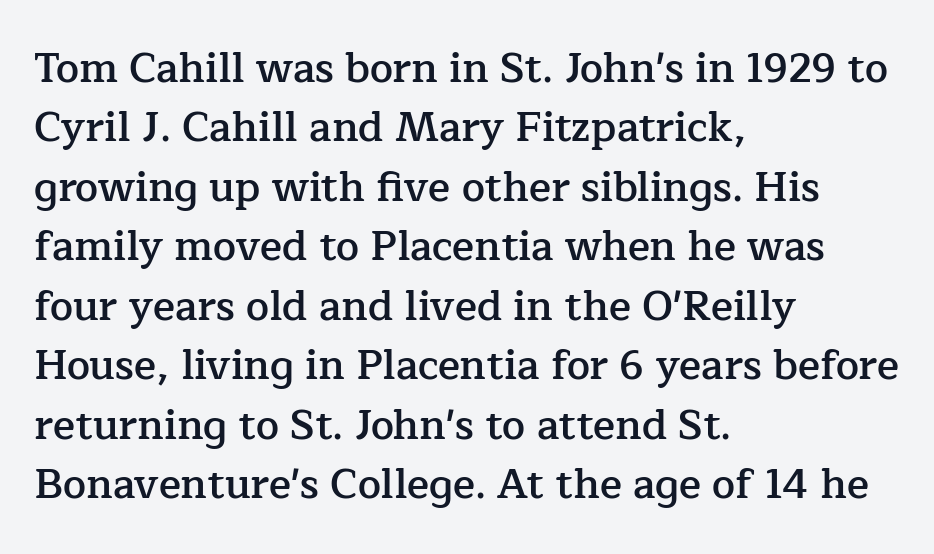
Q: Is the text bold? A: Semi-bold.
Q: Is the text italic (slanted)? A: No, it is upright.
Q: Is the typeface a serif or a sans-serif typeface? A: Serif.
Q: Is the text underlined? A: No.
Q: How is the paragraph aligned? A: Left-aligned.
Q: Is the spacing between letters normal or unusually wide? A: Normal.
Q: Is the spacing between lines tight, normal or loose? A: Normal.
Q: Width (condensed, normal, or wide)? A: Normal.
Q: Stroke contrast? A: Low.
Q: x-height? A: Medium.
Q: Monospaced? A: No.
